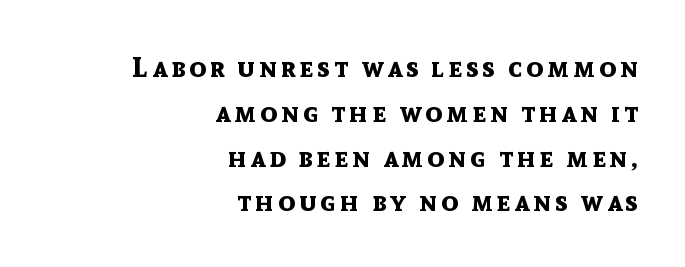
The image shows 28 px bold sans-serif type, upright; set right-aligned, normal line spacing (1.6x), not underlined; a medium x-height.
